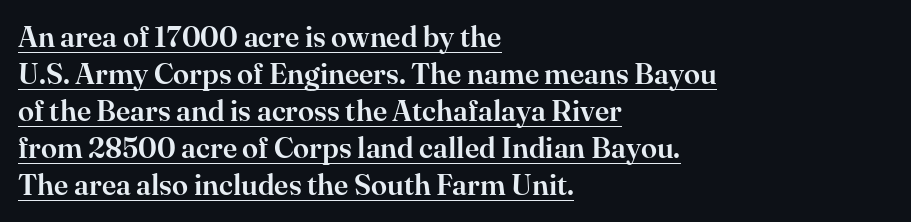
The image shows 29 px serif type, upright; set left-aligned, normal line spacing (1.28x), normal letter spacing, underlined; high stroke contrast and a small x-height.
